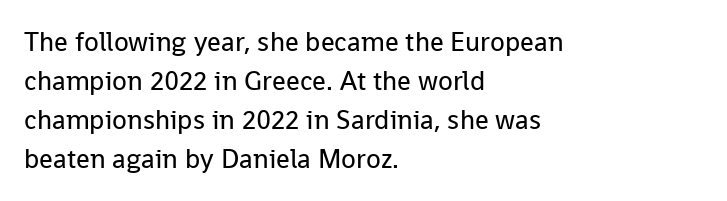
Default kerning and tracking; the words read as compact shapes. No heavy texture on the line: the type isn't bold. A roman cut, with each character standing at attention. Notice how the passage keeps a crisp vertical edge on the left only. Bare-footed words on every line.
